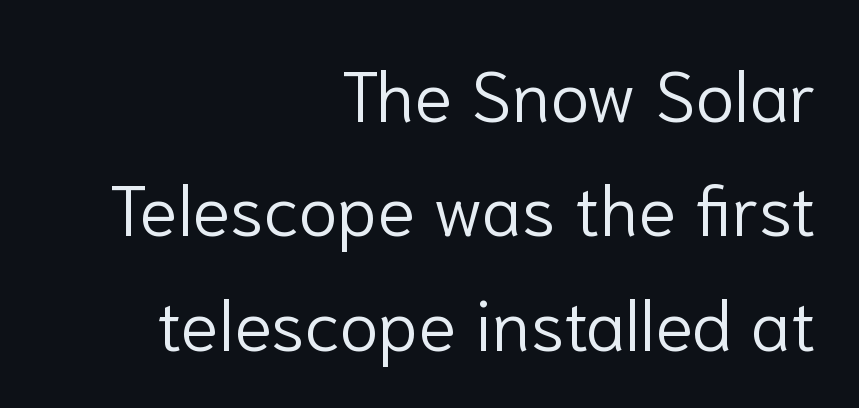
Q: Is the text bold? A: No.
Q: Is the text italic (slanted)? A: No, it is upright.
Q: Is the typeface a serif or a sans-serif typeface? A: Sans-serif.
Q: Is the text underlined? A: No.
Q: How is the paragraph aligned? A: Right-aligned.
Q: Is the spacing between letters normal or unusually wide? A: Normal.
Q: Is the spacing between lines tight, normal or loose? A: Normal.
Q: Width (condensed, normal, or wide)? A: Normal.
Q: Stroke contrast? A: Low.
Q: x-height? A: Medium.
Q: Monospaced? A: No.
